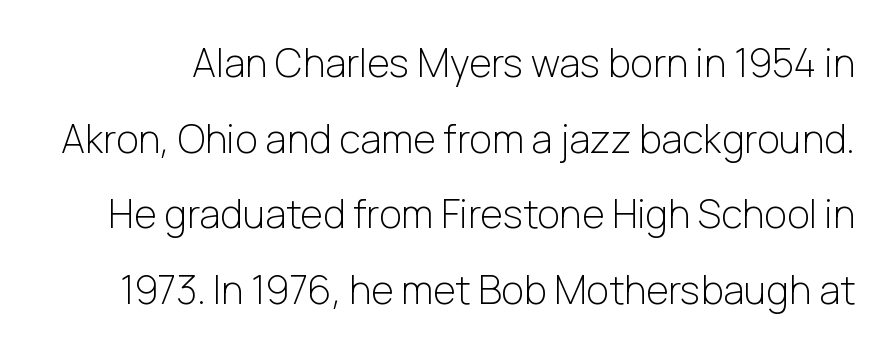
Q: Is the text bold? A: No.
Q: Is the text italic (slanted)? A: No, it is upright.
Q: Is the typeface a serif or a sans-serif typeface? A: Sans-serif.
Q: Is the text underlined? A: No.
Q: Is the spacing between letters normal or unusually wide? A: Normal.
Q: Is the spacing between lines tight, normal or loose? A: Loose.
Q: Width (condensed, normal, or wide)? A: Normal.
Q: Stroke contrast? A: Low.
Q: x-height? A: Medium.
Q: Monospaced? A: No.
